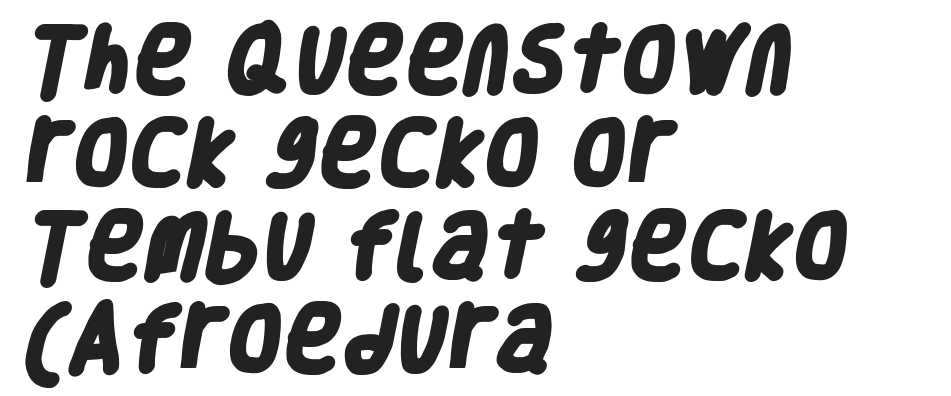
How are the letters spaced? Ordinarily, with no added tracking. The zone under the glyphs is completely vacant. Quick note: interline space is typical. A typesetter would call this proportional, since set widths differ per character. The passage is arranged the way most books set body copy — flush left. Are there feet on the stems? There aren't — it's a sans.
